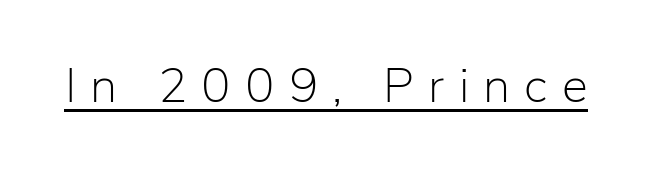
{"serif": "no", "italic": "no", "bold": "no", "weight": "light", "width": "normal", "stroke_contrast": "low", "x_height": "medium", "monospaced": "no", "underline": "yes", "letter_spacing": "wide", "letter_spacing_em": 0.29, "glyph_px": 49}
